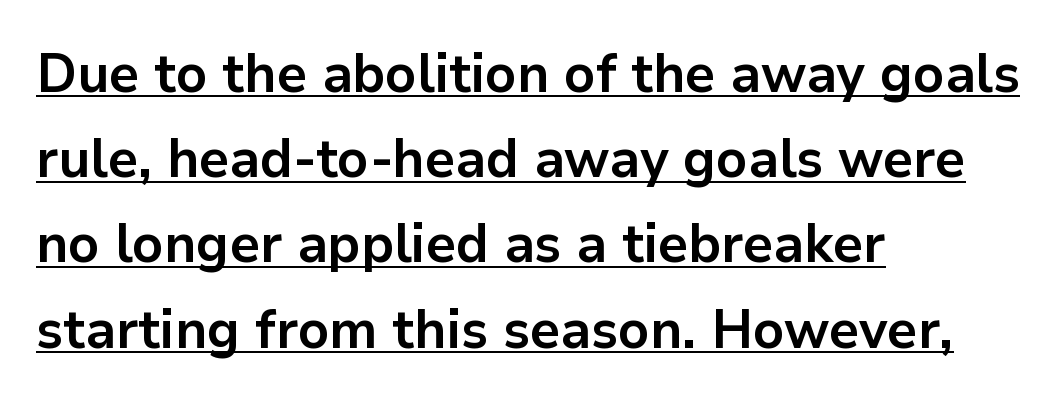
Summary of weight: heavy, a full bold. Varying glyph widths throughout — classic text-font behaviour. This sample keeps an unexceptional amount of space between lines. No feet cap the strokes, marking this as sans-serif type.
